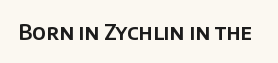
Every character sits straight up, as roman type does. The string is rendered with underlining switched off. Students, note that the glyphs here touch the page at normal intervals.
